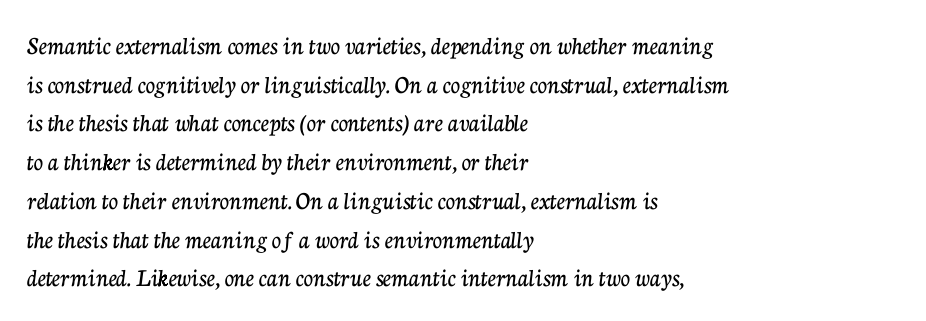
{"underline": "no", "align": "left", "line_spacing": "normal", "line_spacing_ratio": 1.49, "letter_spacing": "normal", "letter_spacing_em": 0.0, "glyph_px": 26}
